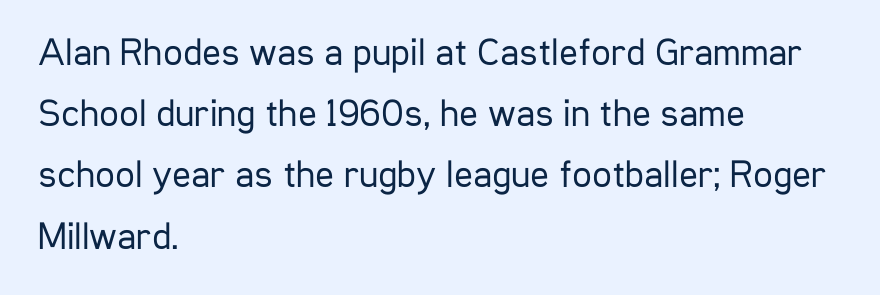
The image shows 39 px regular-weight, condensed sans-serif type, upright; set left-aligned, normal line spacing (1.57x), normal letter spacing, not underlined; low stroke contrast and a medium x-height.
